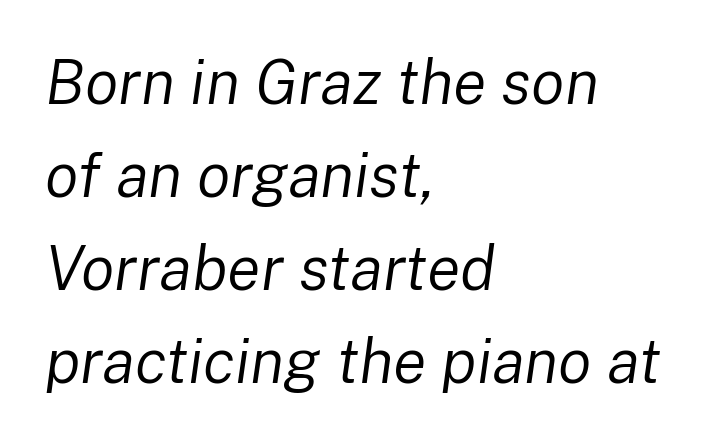
A typesetter would mark this as italic. Check the space under the baseline: it is left empty. Weight: not bold — regular or lighter. Line beginnings align vertically; line endings do not. The space between consecutive lines is moderate.
